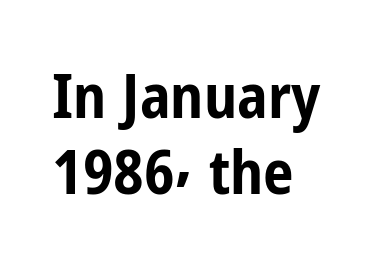
The letters stand straight up with perfectly vertical stems. You could not count columns in this text — the font is proportionally spaced. The paragraph has a hard left edge and a soft right edge. The foot of each line stays bare and open. Examine the stroke ends and you'll find no serifs. Its strokes are broad and dark, the hallmark of bold type.
